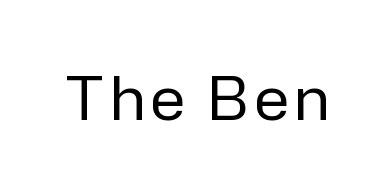
Lines of text with bare space underneath. Ascenders rise straight up at ninety degrees. Varying glyph widths throughout — classic text-font behaviour. Bold? No — there's no thickening of the strokes.
